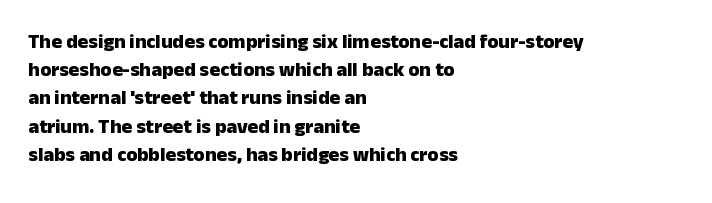
The image shows 20 px bold type, upright; set left-aligned, normal line spacing (1.41x), normal letter spacing, not underlined.
